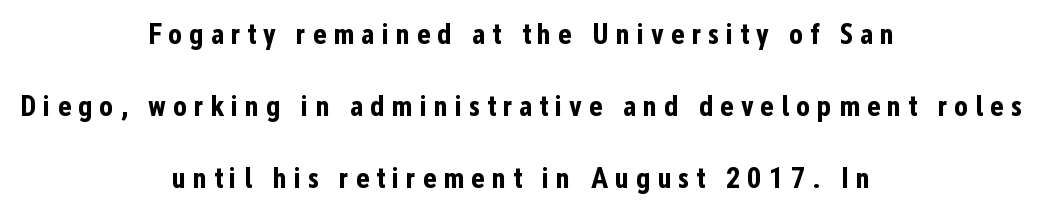
The image shows 29 px bold, condensed sans-serif type, upright; set centered, loose line spacing (2.48x), unusually wide letter spacing (+0.24 em), not underlined; low stroke contrast and a medium x-height.
